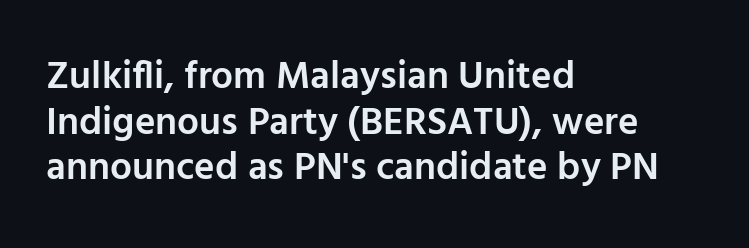
Q: Is the text bold? A: Semi-bold.
Q: Is the text italic (slanted)? A: No, it is upright.
Q: Is the typeface a serif or a sans-serif typeface? A: Sans-serif.
Q: Is the text underlined? A: No.
Q: How is the paragraph aligned? A: Left-aligned.
Q: Is the spacing between letters normal or unusually wide? A: Normal.
Q: Width (condensed, normal, or wide)? A: Normal.
Q: Stroke contrast? A: Low.
Q: x-height? A: Medium.
Q: Monospaced? A: No.
